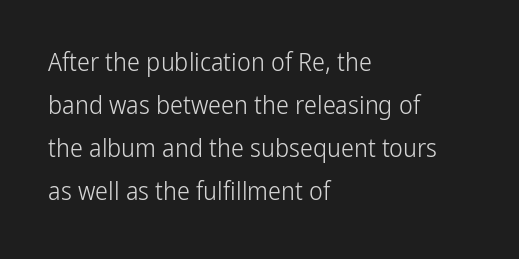
The image shows 26 px text type, upright; set left-aligned, normal line spacing (1.66x), normal letter spacing, not underlined.
